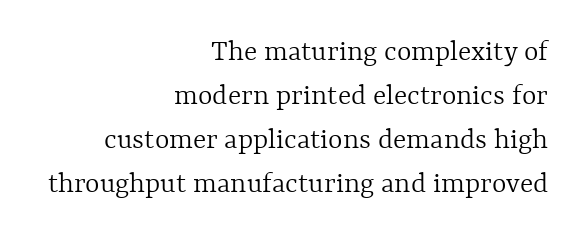
{"italic": "no", "bold": "no", "weight": "light", "width": "normal", "x_height": "medium", "monospaced": "no", "underline": "no", "align": "right", "line_spacing": "normal", "line_spacing_ratio": 1.42, "letter_spacing": "normal", "letter_spacing_em": 0.0, "glyph_px": 31}
